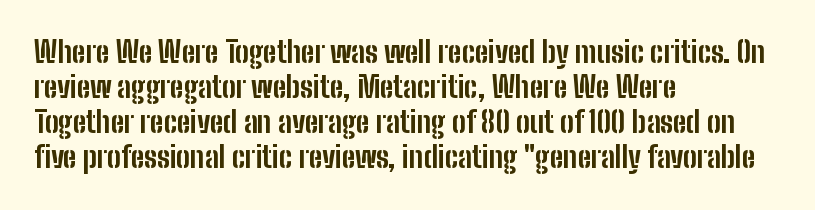
These lines are rendered in a variable-pitch font. Every row of glyphs begins at an identical x-position on the left. This sample uses an upright cut, with every glyph sitting square on the baseline. The letters sit at their default tracking, neither squeezed nor spread. The zone under the glyphs is completely vacant.
